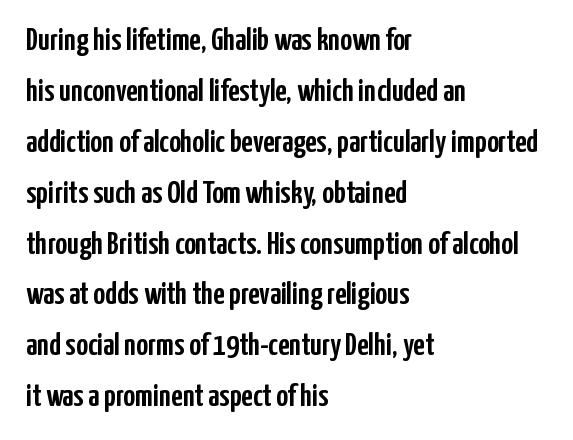
Q: Is the text italic (slanted)? A: No, it is upright.
Q: Is the typeface a serif or a sans-serif typeface? A: Sans-serif.
Q: Is the text underlined? A: No.
Q: How is the paragraph aligned? A: Left-aligned.
Q: Is the spacing between letters normal or unusually wide? A: Normal.
Q: Is the spacing between lines tight, normal or loose? A: Normal.
Q: Width (condensed, normal, or wide)? A: Condensed.
Q: Stroke contrast? A: Low.
Q: x-height? A: Medium.
Q: Monospaced? A: No.
